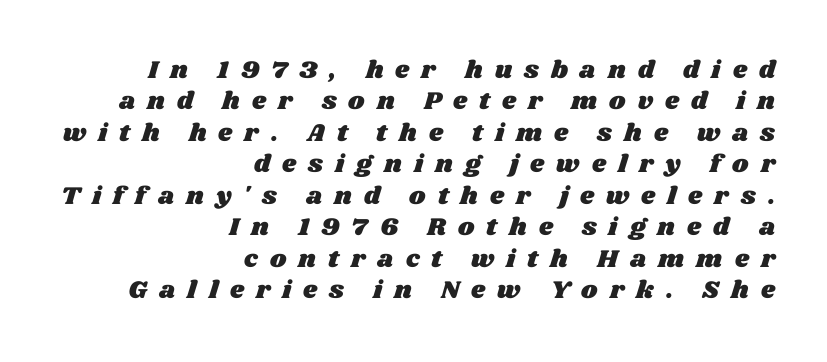
The image shows 25 px text type; set right-aligned, normal line spacing (1.26x), unusually wide letter spacing (+0.48 em), not underlined.
